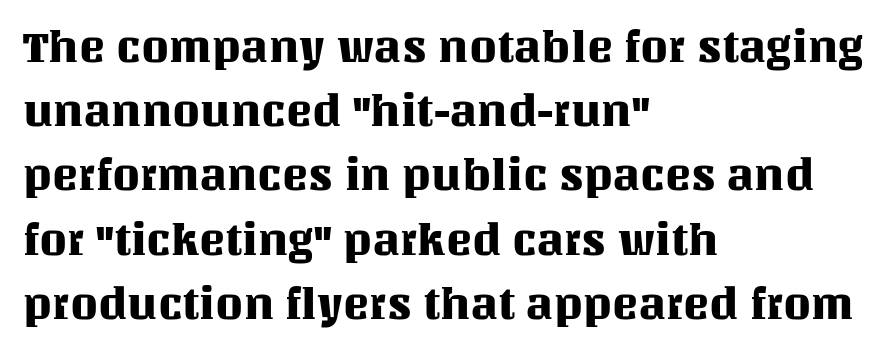
{"italic": "no", "width": "normal", "stroke_contrast": "medium", "x_height": "large", "monospaced": "no", "underline": "no", "align": "left", "line_spacing": "normal", "line_spacing_ratio": 1.46, "letter_spacing": "normal", "letter_spacing_em": 0.0, "glyph_px": 44}
